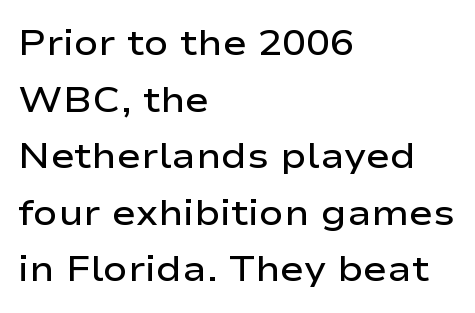
The image shows 36 px semibold, wide sans-serif type, upright; set left-aligned, normal line spacing (1.57x), normal letter spacing, not underlined; low stroke contrast and a medium x-height.
